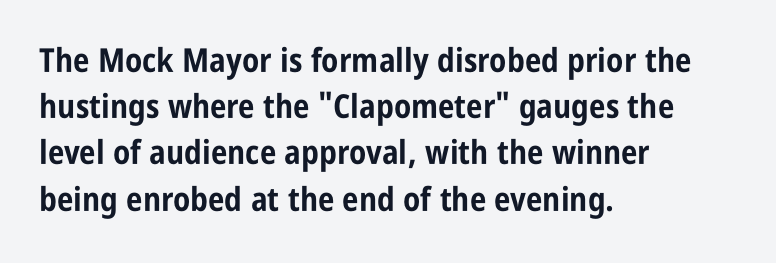
The image shows 33 px bold, condensed sans-serif type, upright; set left-aligned, normal line spacing (1.4x), normal letter spacing, not underlined; low stroke contrast and a large x-height.
